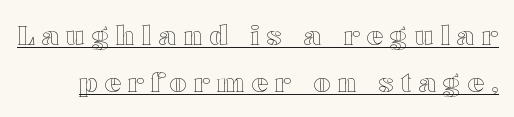
Words appear elongated and porous because spacing is wide. Vertical strokes here are truly vertical. Quick note: underline on.
